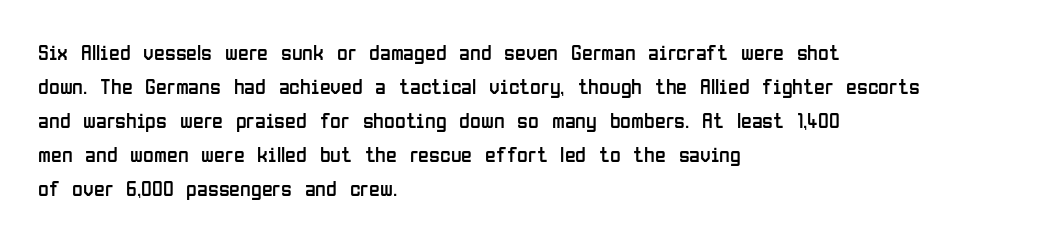
Q: Is the text bold? A: No.
Q: Is the text italic (slanted)? A: No, it is upright.
Q: Is the text underlined? A: No.
Q: How is the paragraph aligned? A: Left-aligned.
Q: Is the spacing between letters normal or unusually wide? A: Normal.
Q: Is the spacing between lines tight, normal or loose? A: Normal.
